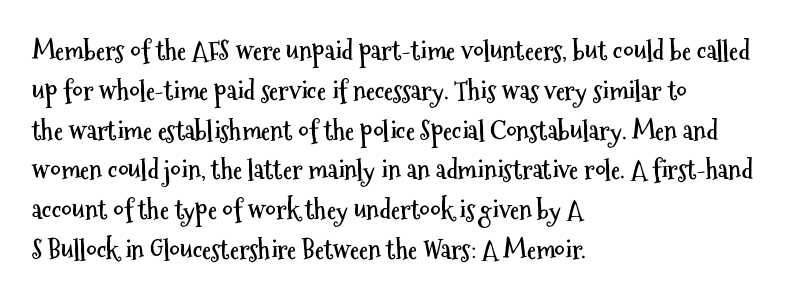
{"italic": "no", "bold": "yes", "underline": "no", "align": "left", "line_spacing": "normal", "line_spacing_ratio": 1.53, "letter_spacing": "normal", "letter_spacing_em": 0.0, "glyph_px": 26}
